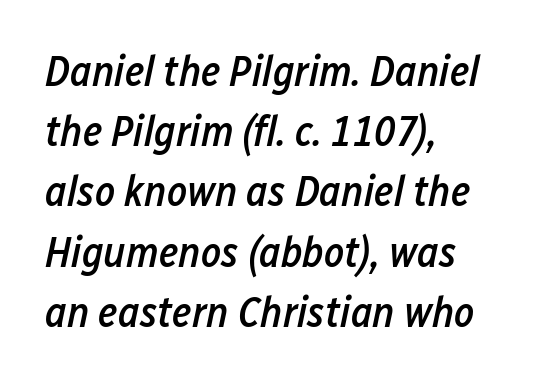
The image shows 43 px semibold, condensed type, italic (leaning right); set left-aligned, normal line spacing (1.4x), normal letter spacing, not underlined; low stroke contrast and a medium x-height.
